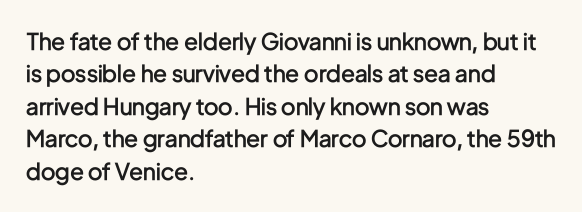
Compared with typical body copy, the letter spacing here is the same. The ragged edge is on the right, which tells us the setting is flush left. The line-height multiplier appears to be the usual default. Is the type bold? Partly — it's a semibold, heavier than regular but not fully bold. Style check: upright.
